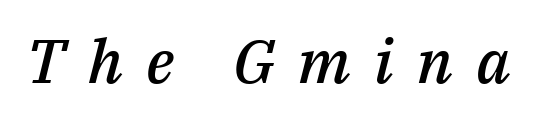
Q: Is the text bold? A: Semi-bold.
Q: Is the text italic (slanted)? A: Yes, it leans right by about 14 degrees.
Q: Is the text underlined? A: No.
Q: Is the spacing between letters normal or unusually wide? A: Unusually wide.
Q: Width (condensed, normal, or wide)? A: Normal.
Q: Stroke contrast? A: Medium.
Q: x-height? A: Medium.
Q: Monospaced? A: No.
